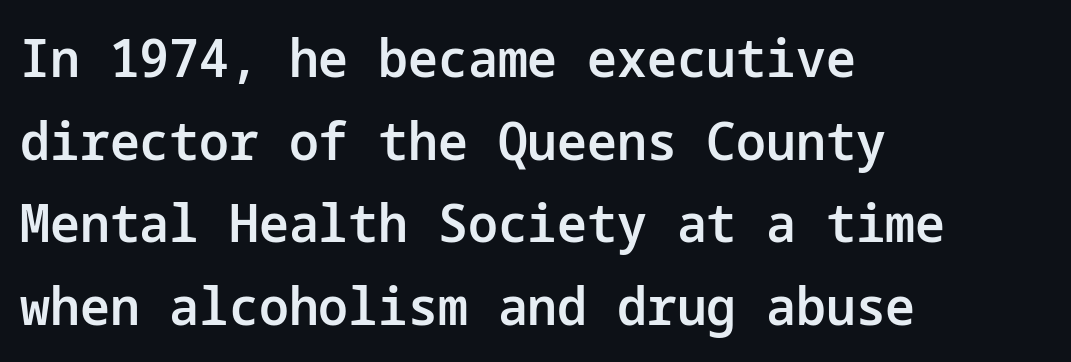
{"serif": "no", "italic": "no", "bold": "semi", "weight": "semibold", "width": "normal", "stroke_contrast": "low", "x_height": "medium", "underline": "no", "align": "left", "line_spacing": "normal", "line_spacing_ratio": 1.56, "letter_spacing": "normal", "letter_spacing_em": 0.0, "glyph_px": 53}
